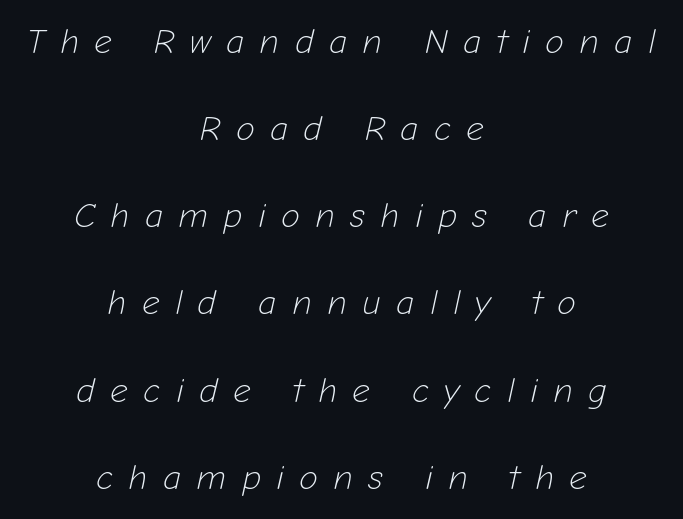
The image shows 35 px light type, italic (leaning right); set centered, loose line spacing (2.49x), unusually wide letter spacing (+0.43 em), not underlined; low stroke contrast and a medium x-height.
